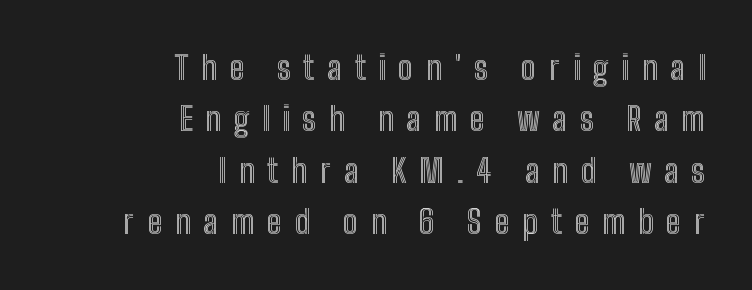
Q: Is the text italic (slanted)? A: No, it is upright.
Q: Is the text underlined? A: No.
Q: How is the paragraph aligned? A: Right-aligned.
Q: Is the spacing between letters normal or unusually wide? A: Unusually wide.
Q: Is the spacing between lines tight, normal or loose? A: Normal.
Q: Width (condensed, normal, or wide)? A: Condensed.
Q: x-height? A: Medium.
Q: Monospaced? A: No.
